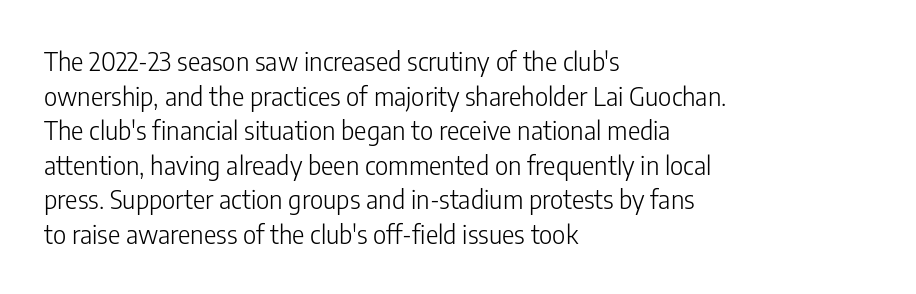
{"italic": "no", "bold": "no", "underline": "no", "align": "left", "line_spacing": "normal", "line_spacing_ratio": 1.33, "letter_spacing": "normal", "letter_spacing_em": 0.0, "glyph_px": 26}
